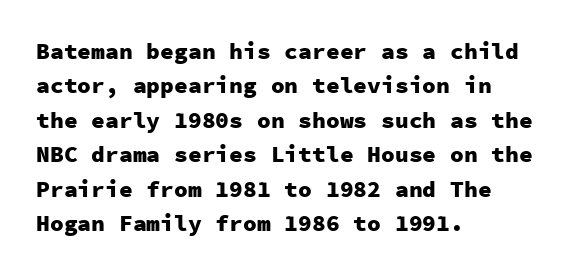
Is the letter spacing exaggerated? No — it looks like the ordinary default. Reading down the block, your eye returns to a fixed left position each line. Heavy-handed strokes throughout: this text is bold. Just letters on the line, the space beneath them empty. Baseline-to-baseline distance is the conventional proportion of letter height. A roman cut, with each character standing at attention.
